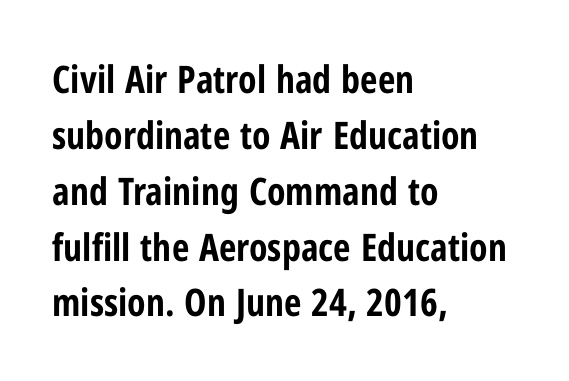
Q: Is the text bold? A: Yes.
Q: Is the text italic (slanted)? A: No, it is upright.
Q: Is the typeface a serif or a sans-serif typeface? A: Sans-serif.
Q: Is the text underlined? A: No.
Q: How is the paragraph aligned? A: Left-aligned.
Q: Is the spacing between letters normal or unusually wide? A: Normal.
Q: Is the spacing between lines tight, normal or loose? A: Normal.
Q: Width (condensed, normal, or wide)? A: Condensed.
Q: Stroke contrast? A: Low.
Q: x-height? A: Medium.
Q: Monospaced? A: No.
